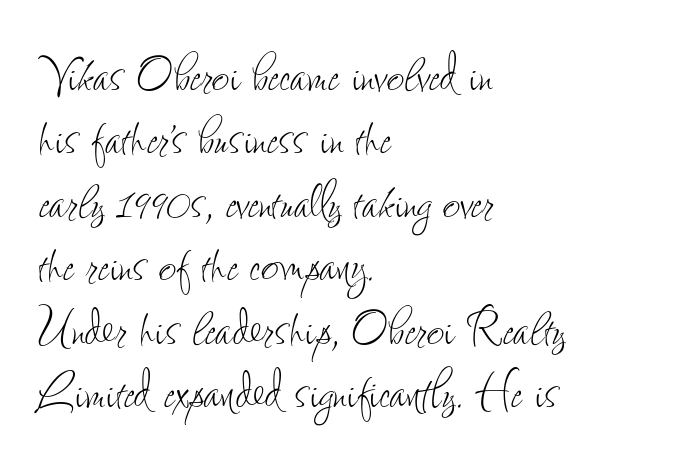
{"bold": "no", "weight": "thin", "width": "condensed", "stroke_contrast": "low", "x_height": "small", "monospaced": "no", "underline": "no", "align": "left", "line_spacing": "tight", "line_spacing_ratio": 1.04, "letter_spacing": "normal", "letter_spacing_em": 0.0, "glyph_px": 61}
